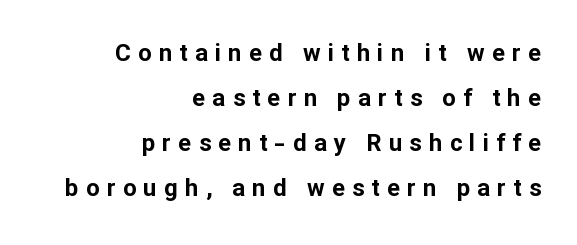
Q: Is the text bold? A: Yes.
Q: Is the text italic (slanted)? A: No, it is upright.
Q: Is the text underlined? A: No.
Q: How is the paragraph aligned? A: Right-aligned.
Q: Is the spacing between letters normal or unusually wide? A: Unusually wide.
